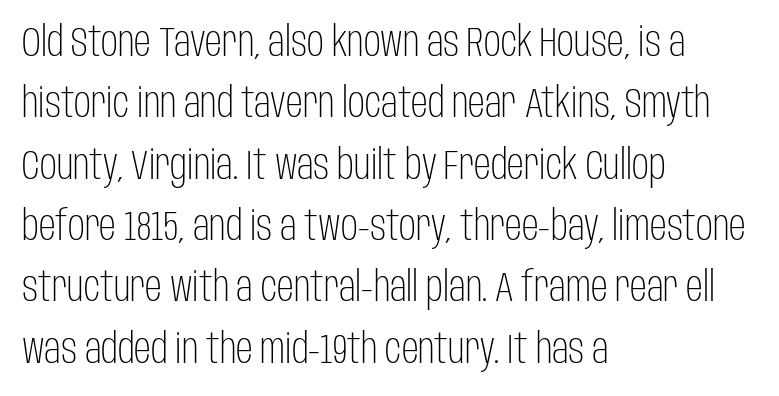
{"serif": "no", "italic": "no", "bold": "no", "weight": "light", "width": "condensed", "stroke_contrast": "low", "x_height": "large", "monospaced": "no", "underline": "no", "align": "left", "line_spacing": "normal", "line_spacing_ratio": 1.46, "letter_spacing": "normal", "letter_spacing_em": 0.0, "glyph_px": 42}
